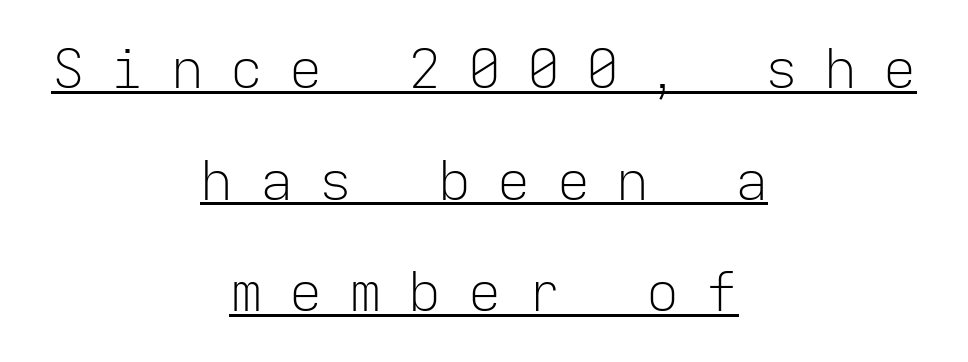
The image shows 55 px light sans-serif type, upright, monospaced; set centered, loose line spacing (2.03x), unusually wide letter spacing (+0.48 em), underlined; low stroke contrast and a medium x-height.
